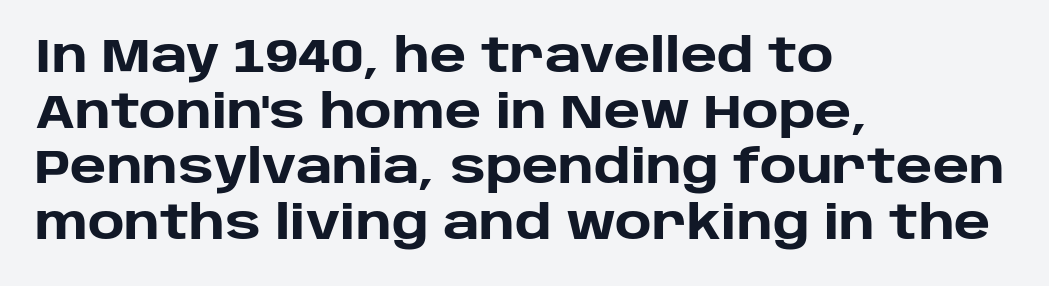
The image shows 46 px heavy sans-serif type, upright; set left-aligned, line spacing 1.21x, normal letter spacing, not underlined; low stroke contrast and a large x-height.
